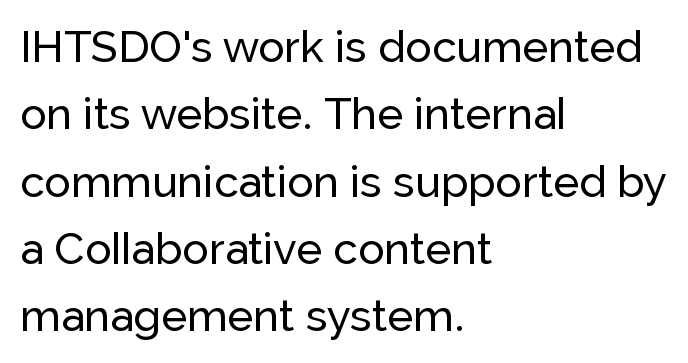
Tracking value appears to be zero — textbook default spacing. The passage shown is typed in a proportional face where columns would drift. These lines sit exactly where default settings would place them. Every row of glyphs begins at an identical x-position on the left.
